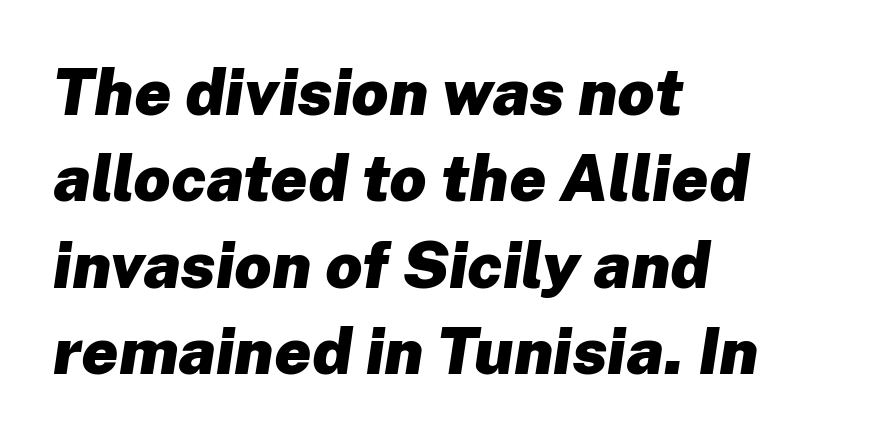
{"italic": "yes", "lean": "right", "slant_degrees": 8, "bold": "yes", "weight": "heavy", "width": "normal", "stroke_contrast": "low", "x_height": "medium", "monospaced": "no", "underline": "no", "align": "left", "line_spacing": "normal", "line_spacing_ratio": 1.33, "letter_spacing": "normal", "letter_spacing_em": 0.0, "glyph_px": 65}
